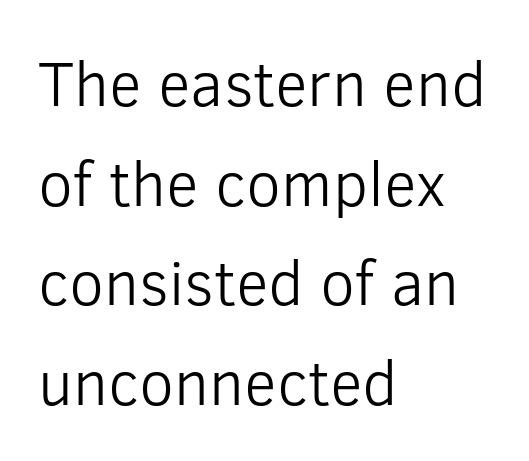
{"serif": "no", "italic": "no", "bold": "no", "weight": "light", "width": "normal", "stroke_contrast": "low", "x_height": "medium", "monospaced": "no", "underline": "no", "align": "left", "line_spacing": "normal", "line_spacing_ratio": 1.58, "letter_spacing": "normal", "letter_spacing_em": 0.0, "glyph_px": 63}
